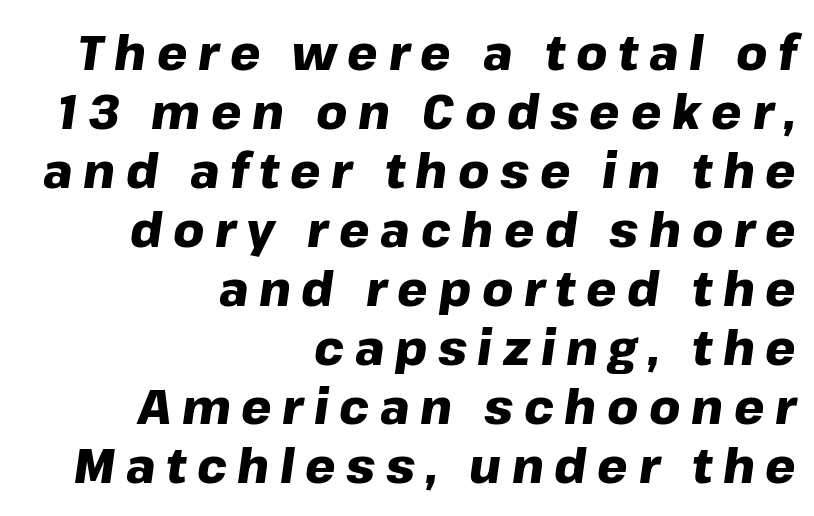
Q: Is the text bold? A: Yes.
Q: Is the text italic (slanted)? A: Yes, it leans right by about 8 degrees.
Q: Is the text underlined? A: No.
Q: How is the paragraph aligned? A: Right-aligned.
Q: Is the spacing between letters normal or unusually wide? A: Unusually wide.
Q: Width (condensed, normal, or wide)? A: Normal.
Q: Stroke contrast? A: Low.
Q: x-height? A: Medium.
Q: Monospaced? A: No.
